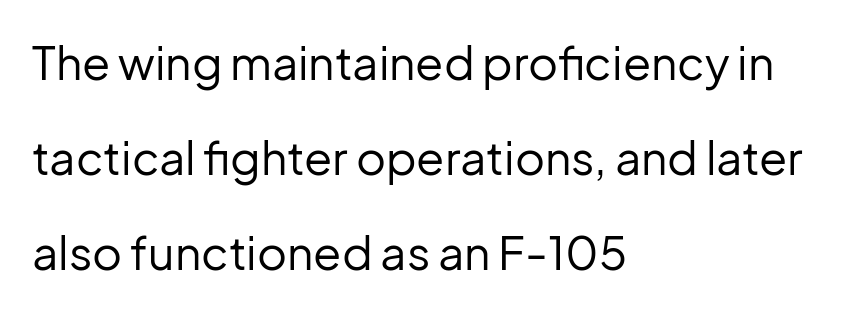
Q: Is the text bold? A: No.
Q: Is the text italic (slanted)? A: No, it is upright.
Q: Is the typeface a serif or a sans-serif typeface? A: Sans-serif.
Q: Is the text underlined? A: No.
Q: How is the paragraph aligned? A: Left-aligned.
Q: Is the spacing between letters normal or unusually wide? A: Normal.
Q: Is the spacing between lines tight, normal or loose? A: Loose.
Q: Width (condensed, normal, or wide)? A: Normal.
Q: Stroke contrast? A: Low.
Q: x-height? A: Medium.
Q: Monospaced? A: No.
